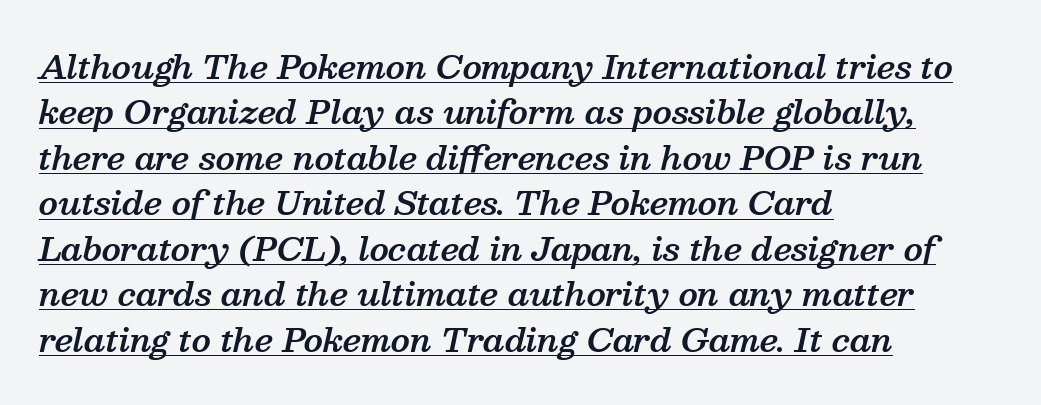
The image shows 32 px semibold serif type, italic (leaning right); set left-aligned, normal line spacing (1.42x), normal letter spacing, underlined; medium stroke contrast and a medium x-height.
